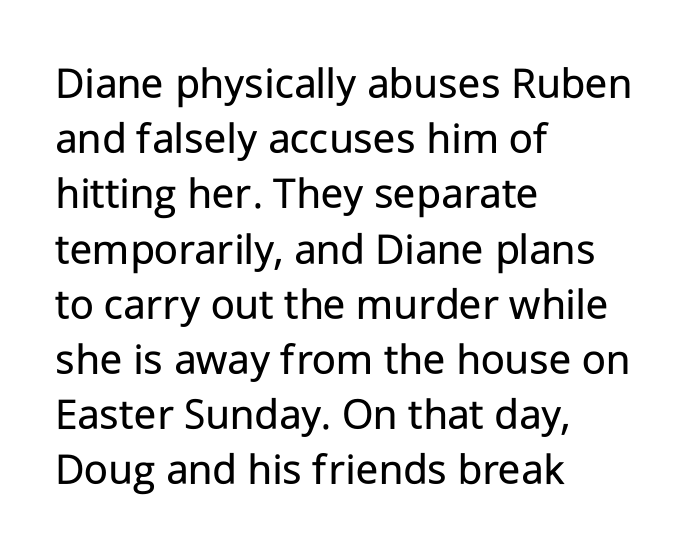
Q: Is the text bold? A: No.
Q: Is the text italic (slanted)? A: No, it is upright.
Q: Is the typeface a serif or a sans-serif typeface? A: Sans-serif.
Q: Is the text underlined? A: No.
Q: How is the paragraph aligned? A: Left-aligned.
Q: Is the spacing between letters normal or unusually wide? A: Normal.
Q: Width (condensed, normal, or wide)? A: Normal.
Q: Stroke contrast? A: Low.
Q: x-height? A: Medium.
Q: Monospaced? A: No.
